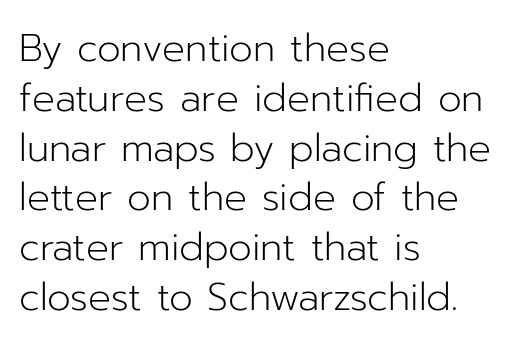
{"serif": "no", "italic": "no", "bold": "no", "weight": "light", "width": "normal", "stroke_contrast": "low", "x_height": "medium", "monospaced": "no", "underline": "no", "align": "left", "line_spacing": "normal", "line_spacing_ratio": 1.31, "letter_spacing": "normal", "letter_spacing_em": 0.0, "glyph_px": 38}
